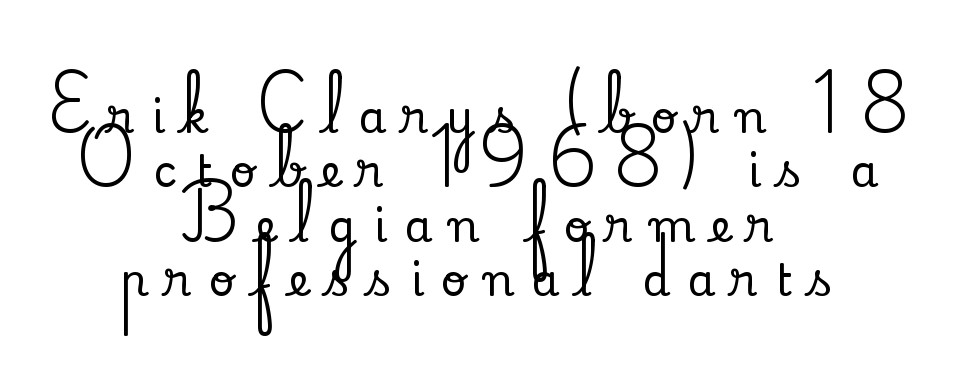
Q: Is the text italic (slanted)? A: No, it is upright.
Q: Is the typeface a serif or a sans-serif typeface? A: Serif.
Q: Is the text underlined? A: No.
Q: How is the paragraph aligned? A: Centered.
Q: Is the spacing between letters normal or unusually wide? A: Unusually wide.
Q: Width (condensed, normal, or wide)? A: Normal.
Q: Stroke contrast? A: Low.
Q: x-height? A: Small.
Q: Monospaced? A: No.
